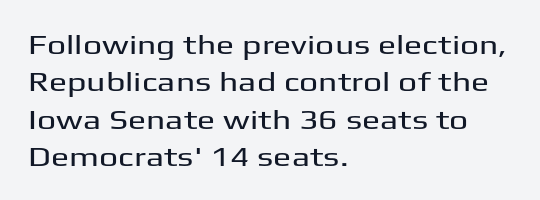
{"italic": "no", "underline": "no", "align": "left", "line_spacing": "normal", "line_spacing_ratio": 1.38, "letter_spacing": "normal", "letter_spacing_em": 0.0, "glyph_px": 27}
